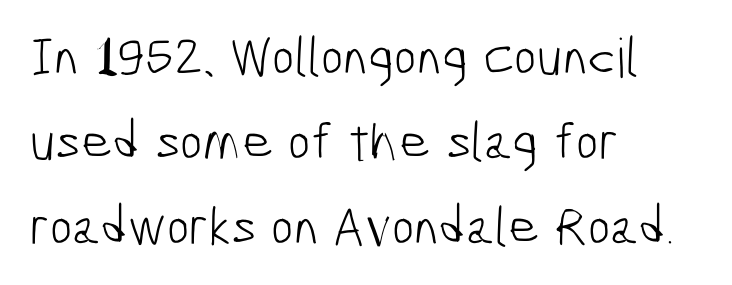
{"serif": "no", "bold": "no", "weight": "light", "width": "condensed", "stroke_contrast": "low", "x_height": "medium", "monospaced": "no", "underline": "no", "align": "left", "line_spacing": "normal", "line_spacing_ratio": 1.57, "letter_spacing": "normal", "letter_spacing_em": 0.0, "glyph_px": 54}
